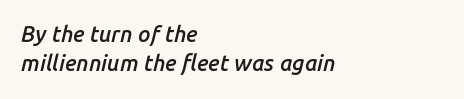
{"italic": "yes", "lean": "right", "slant_degrees": 14, "bold": "semi", "underline": "no", "align": "left", "line_spacing": "normal", "line_spacing_ratio": 1.33, "letter_spacing": "normal", "letter_spacing_em": 0.0, "glyph_px": 22}
